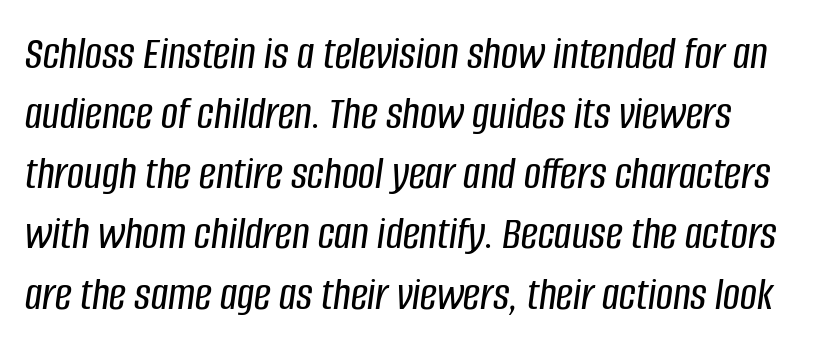
The image shows 47 px condensed type, italic (leaning right); set normal line spacing (1.28x), normal letter spacing, not underlined; low stroke contrast and a large x-height.
